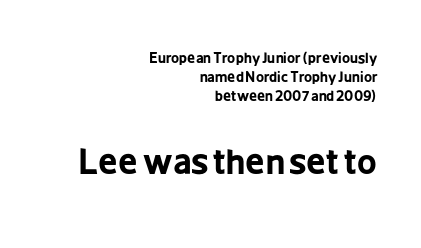
Q: Is the text bold? A: Yes.
Q: Is the text italic (slanted)? A: No, it is upright.
Q: Is the typeface a serif or a sans-serif typeface? A: Sans-serif.
Q: Is the text underlined? A: No.
Q: How is the paragraph aligned? A: Right-aligned.
Q: Is the spacing between letters normal or unusually wide? A: Normal.
Q: Is the spacing between lines tight, normal or loose? A: Normal.
Q: Which block of text is set in a larger size, the first (top) or the second (bottom)? A: The second (bottom) one.
Q: Width (condensed, normal, or wide)? A: Condensed.
Q: Stroke contrast? A: Low.
Q: x-height? A: Medium.
Q: Monospaced? A: No.
